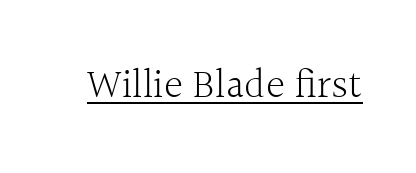
{"serif": "yes", "italic": "no", "bold": "no", "weight": "light", "width": "normal", "x_height": "medium", "monospaced": "no", "underline": "yes", "letter_spacing": "normal", "letter_spacing_em": 0.0, "glyph_px": 41}
